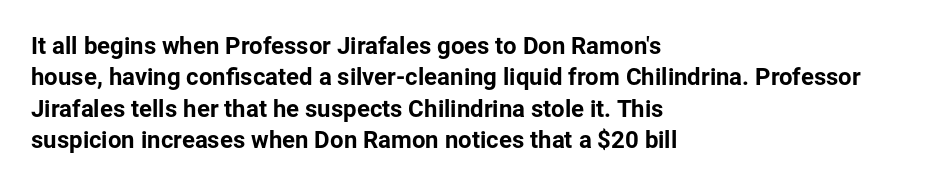
{"italic": "no", "underline": "no", "align": "left", "line_spacing": "normal", "line_spacing_ratio": 1.31, "letter_spacing": "normal", "letter_spacing_em": 0.0, "glyph_px": 24}
